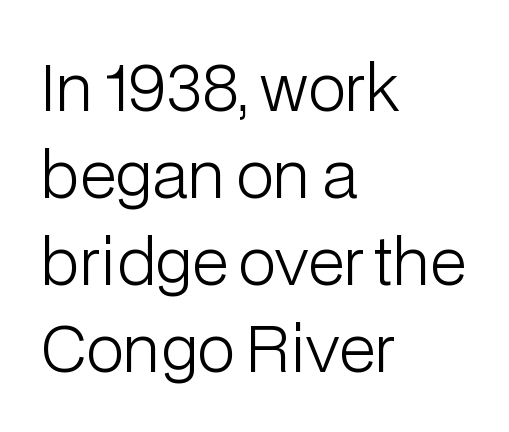
The zone under the glyphs is completely vacant. The gaps between neighbouring characters are ordinary and unremarkable. How would I describe the line gaps? Plain and ordinary. If you drew a line through each stem, it would be perfectly vertical. These lines are composed in type without serifs.
